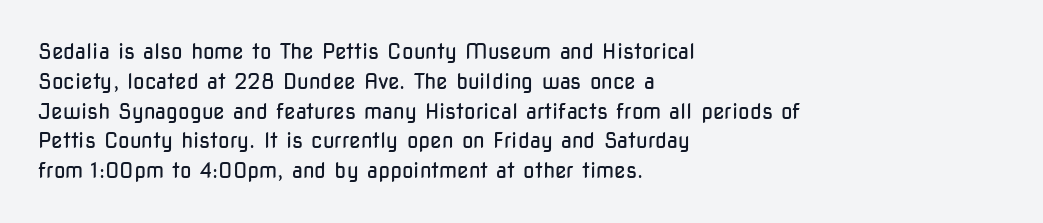
{"italic": "no", "bold": "no", "underline": "no", "align": "left", "line_spacing": "normal", "line_spacing_ratio": 1.42, "letter_spacing": "normal", "letter_spacing_em": 0.0, "glyph_px": 21}
